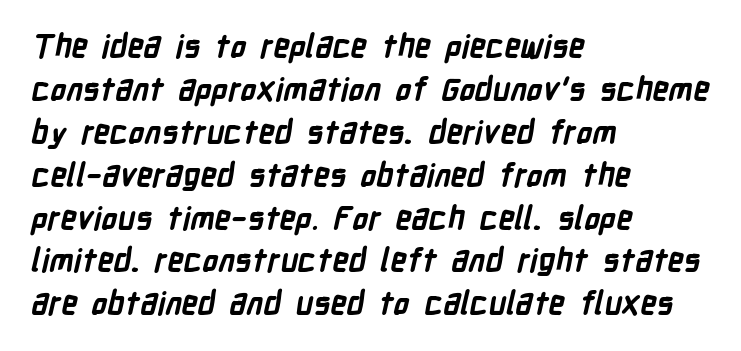
The image shows 32 px bold, condensed sans-serif type; set left-aligned, normal line spacing (1.34x), normal letter spacing, not underlined; low stroke contrast and a medium x-height.
